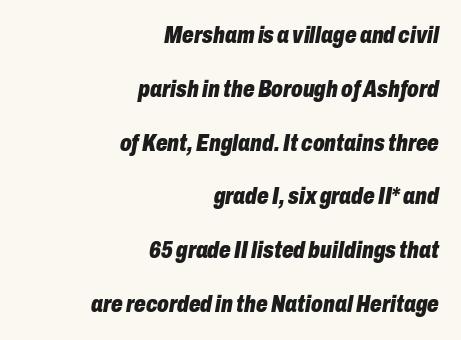
{"italic": "yes", "lean": "right", "slant_degrees": 10, "bold": "yes", "underline": "no", "align": "right", "line_spacing": "loose", "line_spacing_ratio": 2.34, "letter_spacing": "normal", "letter_spacing_em": 0.0, "glyph_px": 23}
